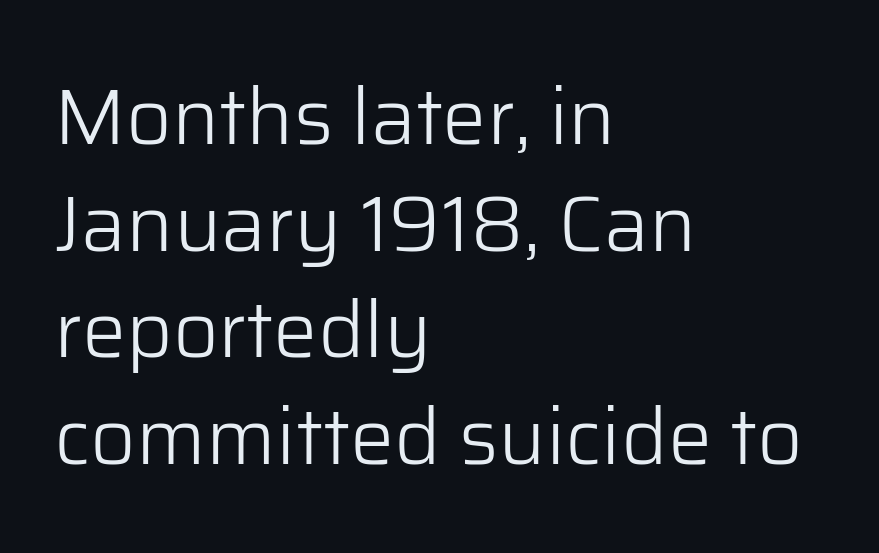
{"serif": "no", "italic": "no", "bold": "no", "weight": "light", "width": "normal", "stroke_contrast": "low", "x_height": "medium", "monospaced": "no", "underline": "no", "align": "left", "line_spacing": "normal", "line_spacing_ratio": 1.35, "letter_spacing": "normal", "letter_spacing_em": 0.0, "glyph_px": 79}
